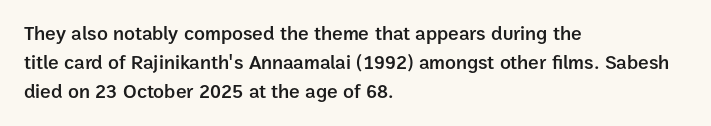
{"italic": "no", "bold": "semi", "underline": "no", "align": "left", "line_spacing": "normal", "line_spacing_ratio": 1.44, "letter_spacing": "normal", "letter_spacing_em": 0.0, "glyph_px": 20}
